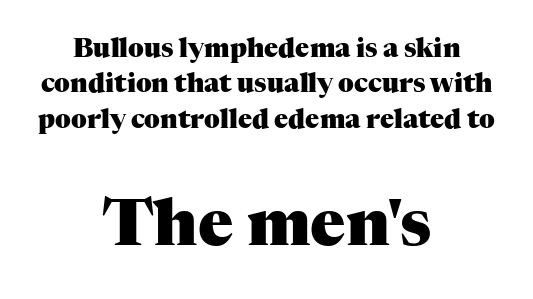
Q: Is the text bold? A: Yes.
Q: Is the text italic (slanted)? A: No, it is upright.
Q: Is the typeface a serif or a sans-serif typeface? A: Serif.
Q: Is the text underlined? A: No.
Q: How is the paragraph aligned? A: Centered.
Q: Is the spacing between letters normal or unusually wide? A: Normal.
Q: Is the spacing between lines tight, normal or loose? A: Normal.
Q: Which block of text is set in a larger size, the first (top) or the second (bottom)? A: The second (bottom) one.
Q: Width (condensed, normal, or wide)? A: Normal.
Q: Stroke contrast? A: Medium.
Q: x-height? A: Medium.
Q: Monospaced? A: No.
